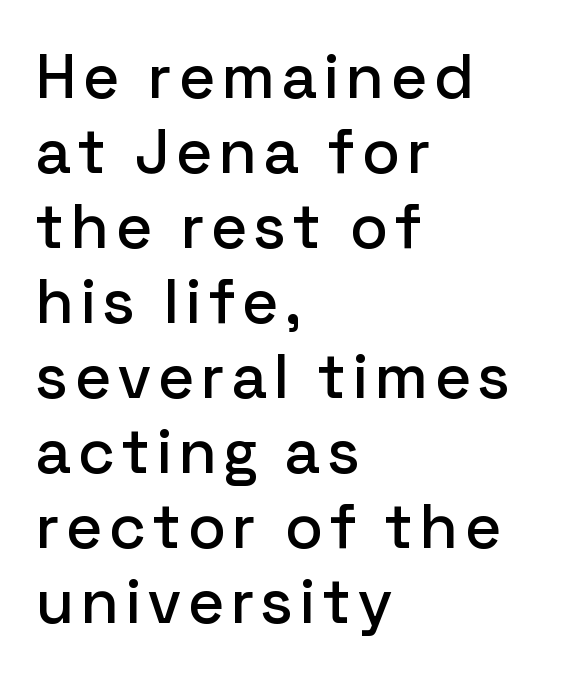
Any mark beneath the type? The region is blank. Note the varied advance widths — an 'i' is clearly narrower than an 'm'. Unlike italic type, these characters show no tilt at all. These lines are set flush left with a ragged right edge. The letters carry no serifs — their stems end cleanly without finishing strokes.
